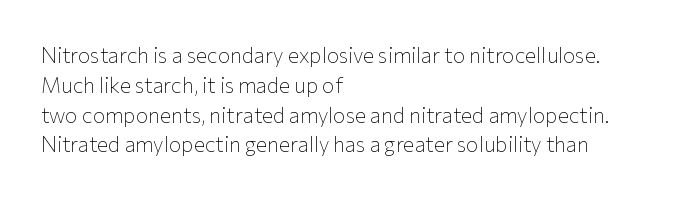
Q: Is the text bold? A: No.
Q: Is the text italic (slanted)? A: No, it is upright.
Q: Is the text underlined? A: No.
Q: How is the paragraph aligned? A: Left-aligned.
Q: Is the spacing between letters normal or unusually wide? A: Normal.
Q: Is the spacing between lines tight, normal or loose? A: Normal.
